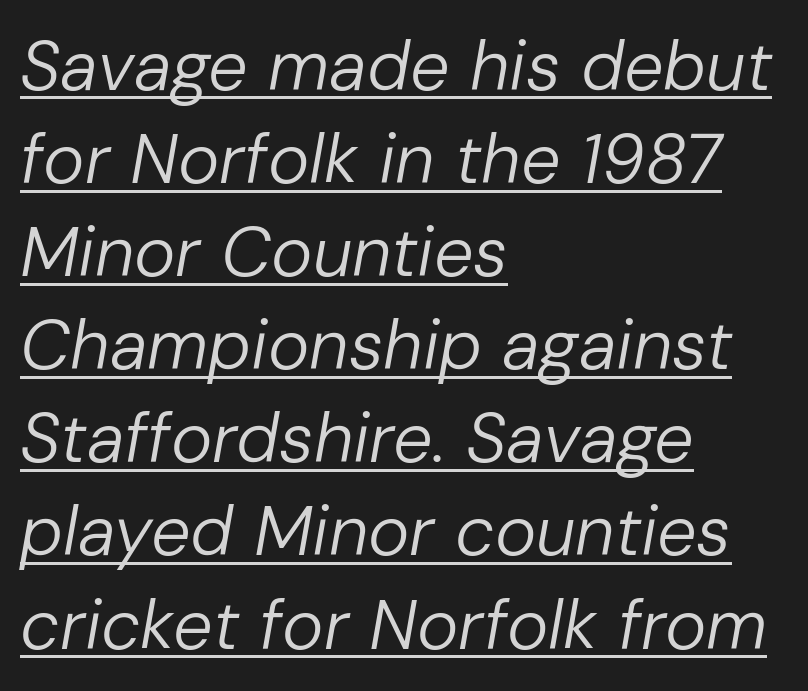
Q: Is the text bold? A: No.
Q: Is the text italic (slanted)? A: Yes, it leans right by about 10 degrees.
Q: Is the text underlined? A: Yes.
Q: How is the paragraph aligned? A: Left-aligned.
Q: Is the spacing between letters normal or unusually wide? A: Normal.
Q: Is the spacing between lines tight, normal or loose? A: Normal.
Q: Width (condensed, normal, or wide)? A: Normal.
Q: Stroke contrast? A: Low.
Q: x-height? A: Medium.
Q: Monospaced? A: No.
